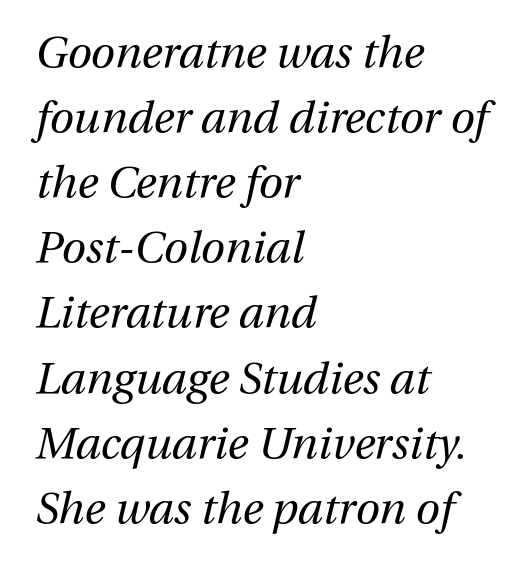
Q: Is the text bold? A: No.
Q: Is the text italic (slanted)? A: Yes, it leans right by about 13 degrees.
Q: Is the text underlined? A: No.
Q: How is the paragraph aligned? A: Left-aligned.
Q: Is the spacing between letters normal or unusually wide? A: Normal.
Q: Is the spacing between lines tight, normal or loose? A: Normal.
Q: Width (condensed, normal, or wide)? A: Normal.
Q: Stroke contrast? A: Medium.
Q: x-height? A: Medium.
Q: Monospaced? A: No.
